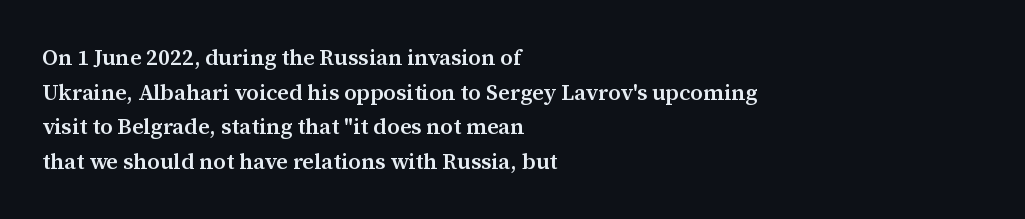
The font's upright variant was chosen for this text. Is the letter spacing exaggerated? No — it looks like the ordinary default. The face used here is a semibold: visibly heavier than regular, lighter than bold. Students, observe: this is what conventionally led text looks like. Every row of glyphs begins at an identical x-position on the left. Words float on clear page, feet unadorned.
